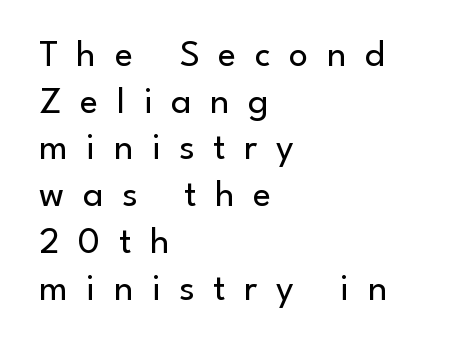
The image shows 38 px regular-weight sans-serif type, upright; set left-aligned, line spacing 1.23x, unusually wide letter spacing (+0.49 em), not underlined; low stroke contrast and a small x-height.
